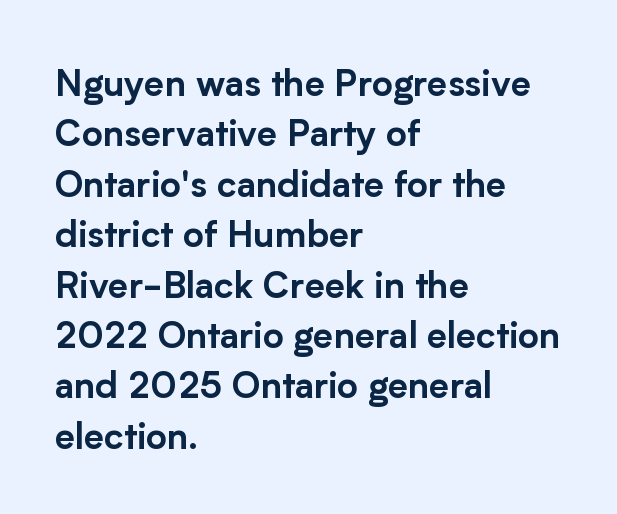
The image shows 36 px sans-serif type, upright; set left-aligned, normal line spacing (1.4x), normal letter spacing, not underlined; low stroke contrast and a medium x-height.
